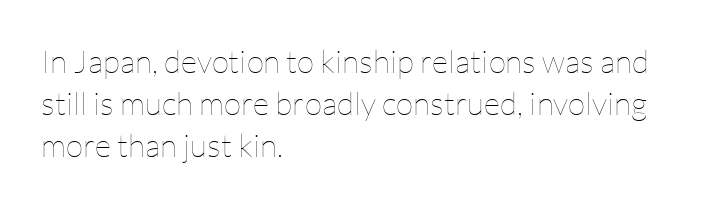
The image shows 32 px thin type, upright; set left-aligned, normal line spacing (1.32x), normal letter spacing, not underlined; low stroke contrast and a medium x-height.
